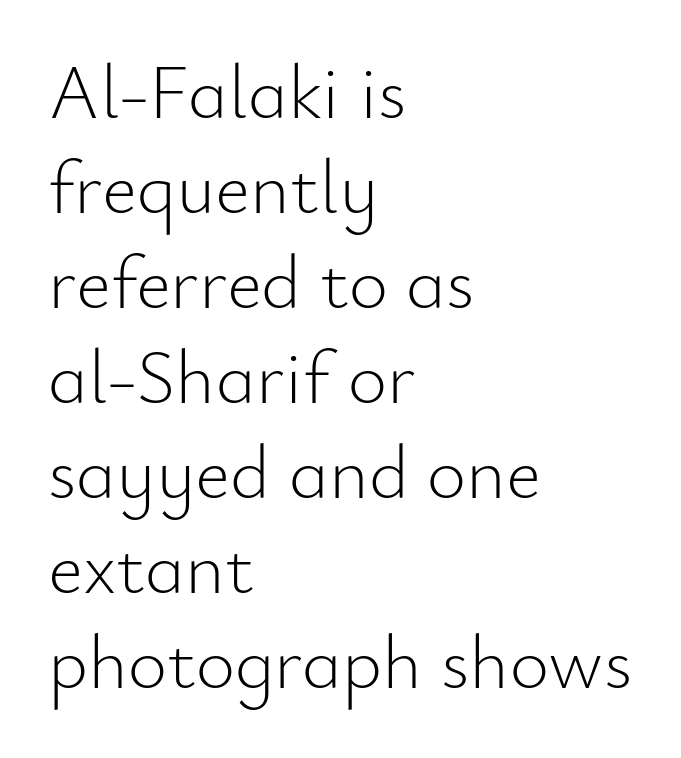
{"serif": "no", "italic": "no", "bold": "no", "weight": "light", "width": "normal", "stroke_contrast": "low", "x_height": "small", "monospaced": "no", "underline": "no", "align": "left", "line_spacing": "normal", "line_spacing_ratio": 1.25, "letter_spacing": "normal", "letter_spacing_em": 0.0, "glyph_px": 76}
